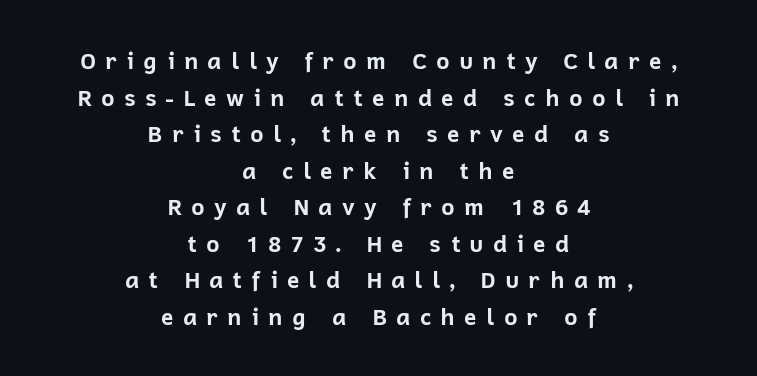
{"italic": "no", "bold": "yes", "underline": "no", "align": "center", "line_spacing": "normal", "line_spacing_ratio": 1.59, "letter_spacing": "wide", "letter_spacing_em": 0.39, "glyph_px": 23}
